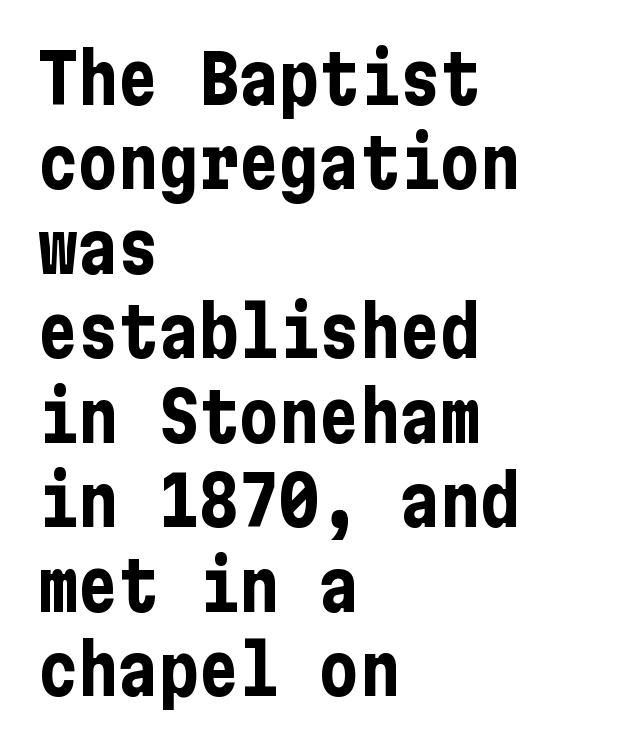
The type sits square on the baseline with zero lean. A typesetter would call this zero additional tracking. Students, observe: this is what conventionally led text looks like. No word sits above an underline. Regarding serifs, this sample does without them.
